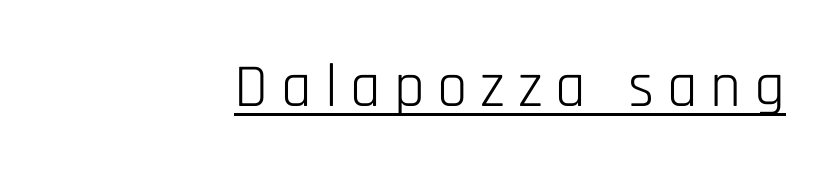
{"serif": "no", "italic": "no", "bold": "no", "weight": "light", "width": "condensed", "stroke_contrast": "low", "x_height": "large", "monospaced": "no", "underline": "yes", "align": "right", "letter_spacing": "wide", "letter_spacing_em": 0.21, "glyph_px": 61}
